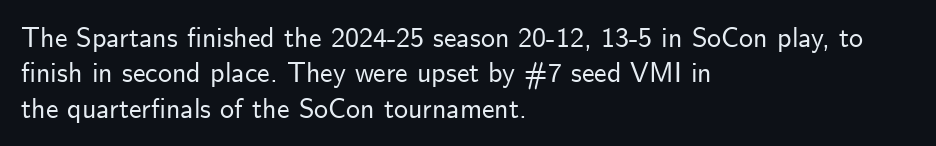
The image shows 28 px sans-serif type, upright; set left-aligned, normal line spacing (1.26x), normal letter spacing, not underlined; low stroke contrast and a small x-height.
